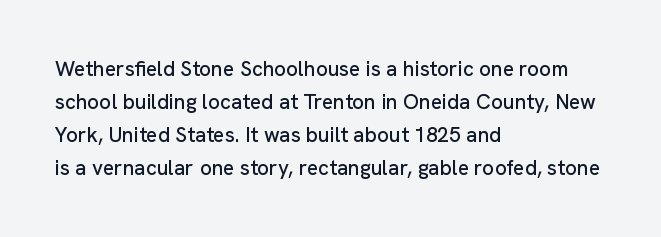
The image shows 21 px text type, upright; set left-aligned, normal line spacing (1.57x), normal letter spacing, not underlined.
